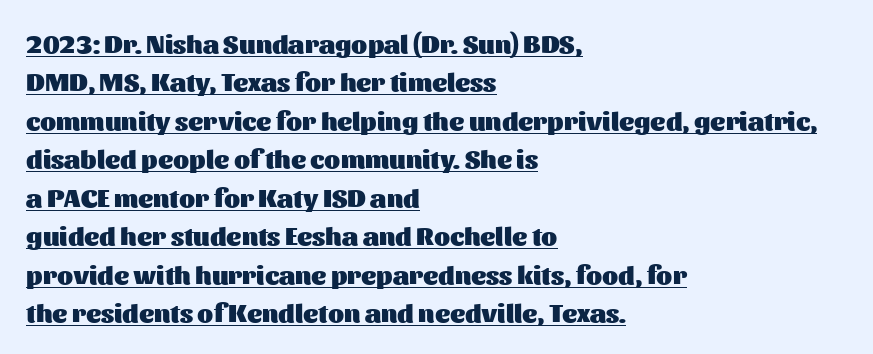
{"italic": "no", "bold": "yes", "underline": "yes", "align": "left", "line_spacing": "normal", "line_spacing_ratio": 1.48, "letter_spacing": "normal", "letter_spacing_em": 0.0, "glyph_px": 26}
